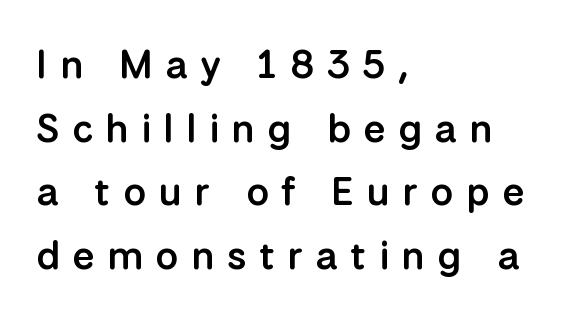
Q: Is the text bold? A: Semi-bold.
Q: Is the text italic (slanted)? A: No, it is upright.
Q: Is the typeface a serif or a sans-serif typeface? A: Sans-serif.
Q: Is the text underlined? A: No.
Q: How is the paragraph aligned? A: Left-aligned.
Q: Is the spacing between letters normal or unusually wide? A: Unusually wide.
Q: Is the spacing between lines tight, normal or loose? A: Normal.
Q: Width (condensed, normal, or wide)? A: Normal.
Q: Stroke contrast? A: Low.
Q: x-height? A: Medium.
Q: Monospaced? A: No.
